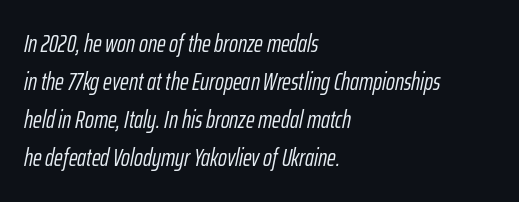
The image shows 24 px text type, italic (leaning right); set left-aligned, normal line spacing (1.59x), normal letter spacing, not underlined.
